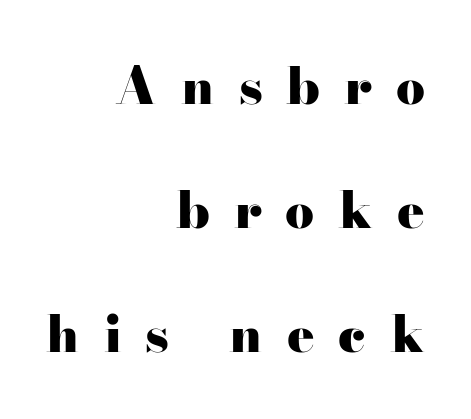
Each letter keeps its own natural width here, so spacing adapts to shape. Underline: absent. The gaps between neighbouring characters are conspicuously large. You can tell it's not italic because the verticals are truly vertical. What kind of face is this? One with serifs. Compared with an ordinary text face, these strokes are far heavier — a full bold.
